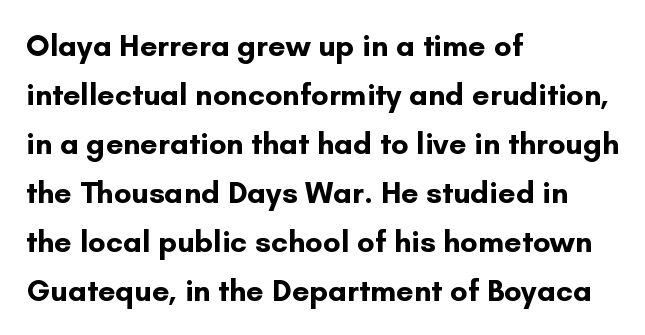
Q: Is the text bold? A: Yes.
Q: Is the text italic (slanted)? A: No, it is upright.
Q: Is the typeface a serif or a sans-serif typeface? A: Sans-serif.
Q: Is the text underlined? A: No.
Q: How is the paragraph aligned? A: Left-aligned.
Q: Is the spacing between letters normal or unusually wide? A: Normal.
Q: Is the spacing between lines tight, normal or loose? A: Normal.
Q: Width (condensed, normal, or wide)? A: Normal.
Q: Stroke contrast? A: Low.
Q: x-height? A: Small.
Q: Monospaced? A: No.
